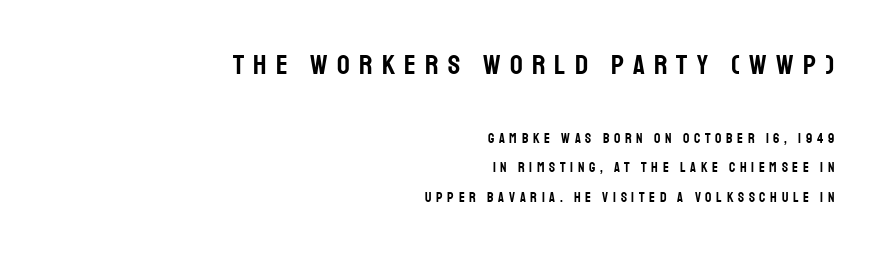
The image shows 28 px condensed sans-serif type, upright; set right-aligned, loose line spacing (2.12x), unusually wide letter spacing (+0.33 em), not underlined; the first (top) block is 2.0x larger; low stroke contrast and a large x-height.
